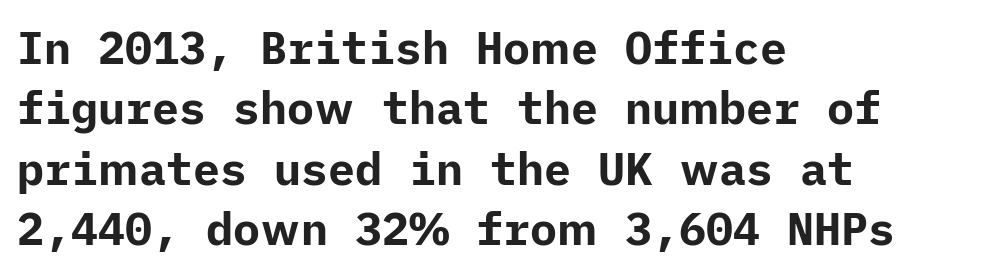
{"serif": "no", "italic": "no", "bold": "yes", "weight": "bold", "width": "normal", "stroke_contrast": "low", "x_height": "medium", "underline": "no", "align": "left", "line_spacing": "normal", "line_spacing_ratio": 1.34, "letter_spacing": "normal", "letter_spacing_em": 0.0, "glyph_px": 45}
